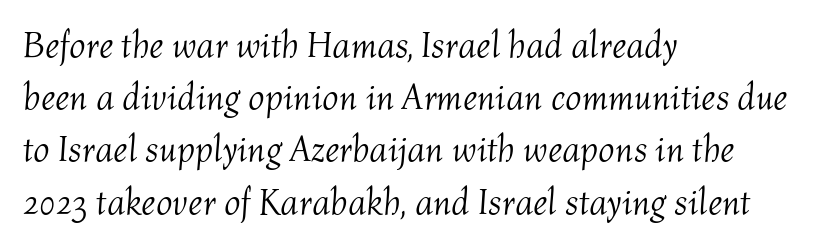
The image shows 36 px light type, italic (leaning right); set left-aligned, normal line spacing (1.45x), normal letter spacing, not underlined; medium stroke contrast and a medium x-height.
